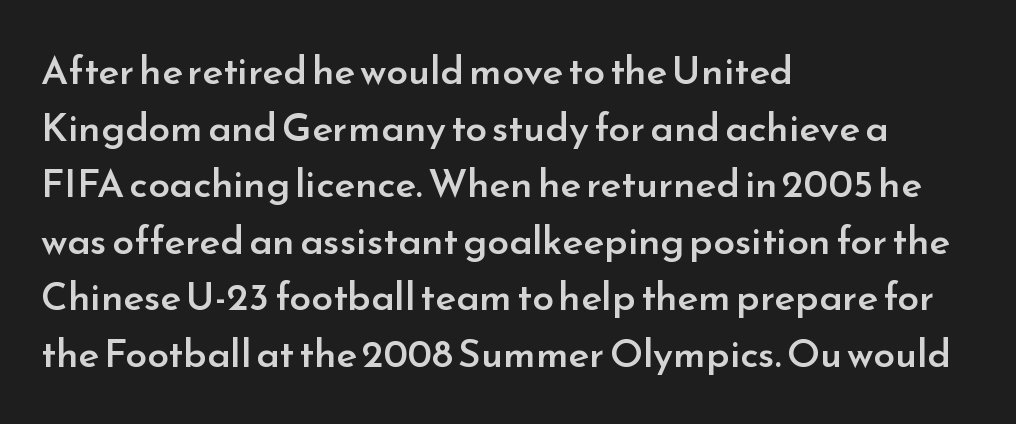
Q: Is the text bold? A: Semi-bold.
Q: Is the text italic (slanted)? A: No, it is upright.
Q: Is the typeface a serif or a sans-serif typeface? A: Sans-serif.
Q: Is the text underlined? A: No.
Q: How is the paragraph aligned? A: Left-aligned.
Q: Is the spacing between letters normal or unusually wide? A: Normal.
Q: Is the spacing between lines tight, normal or loose? A: Normal.
Q: Width (condensed, normal, or wide)? A: Normal.
Q: Stroke contrast? A: Low.
Q: x-height? A: Small.
Q: Monospaced? A: No.
